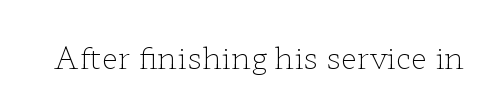
Q: Is the text bold? A: No.
Q: Is the text italic (slanted)? A: No, it is upright.
Q: Is the typeface a serif or a sans-serif typeface? A: Serif.
Q: Is the text underlined? A: No.
Q: Is the spacing between letters normal or unusually wide? A: Normal.
Q: Width (condensed, normal, or wide)? A: Wide.
Q: Stroke contrast? A: Low.
Q: x-height? A: Medium.
Q: Monospaced? A: No.
